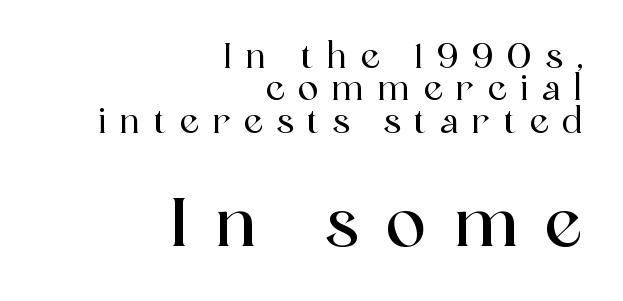
The designer dialed line spacing down below the default. Short note: letters widely spaced. Unlike italic type, these characters show no tilt at all. Rule under the text: the space is simply empty. Block two is the big one; block one sits smaller above it.
